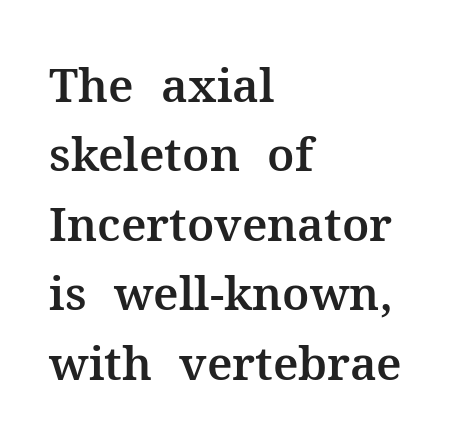
It's the straight-up-and-down kind of type. Regular leading. The rendering keeps characters at their native spacing. Look at the bottom of the vertical strokes: they flare into serifs here.
